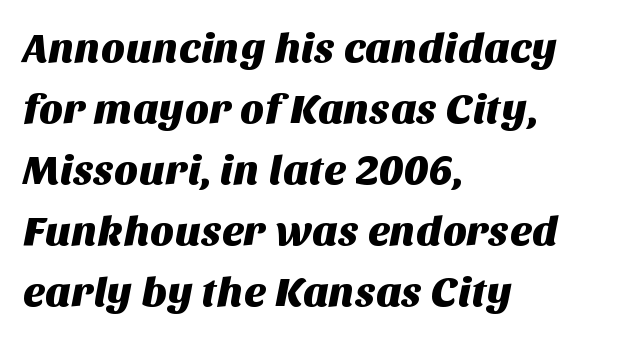
{"serif": "no", "width": "normal", "stroke_contrast": "medium", "x_height": "large", "monospaced": "no", "underline": "no", "align": "left", "line_spacing": "normal", "line_spacing_ratio": 1.45, "letter_spacing": "normal", "letter_spacing_em": 0.0, "glyph_px": 42}
